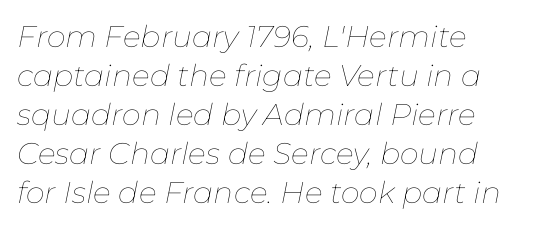
The image shows 30 px thin type, italic (leaning right); set left-aligned, normal line spacing (1.3x), normal letter spacing, not underlined; low stroke contrast and a medium x-height.
